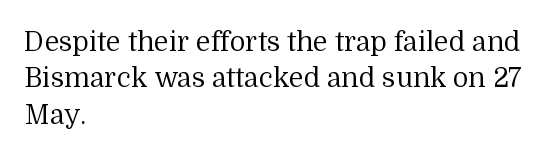
The image shows 27 px text type, upright; set left-aligned, normal line spacing (1.35x), normal letter spacing, not underlined.
